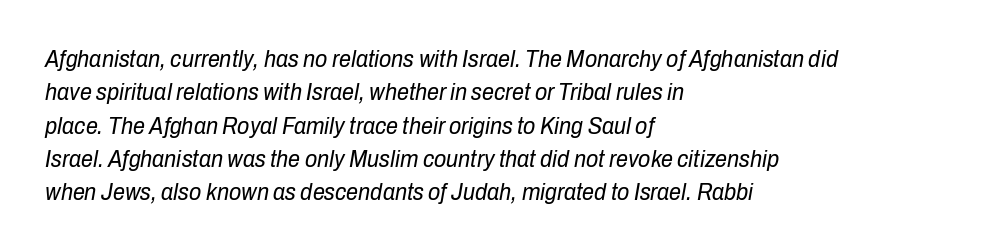
{"italic": "yes", "lean": "right", "slant_degrees": 10, "bold": "no", "underline": "no", "align": "left", "line_spacing": "normal", "line_spacing_ratio": 1.39, "letter_spacing": "normal", "letter_spacing_em": 0.0, "glyph_px": 24}
